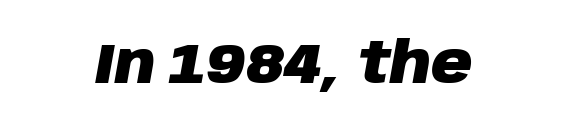
The image shows 57 px heavy type, italic (leaning right); set normal letter spacing, not underlined; low stroke contrast and a large x-height.
